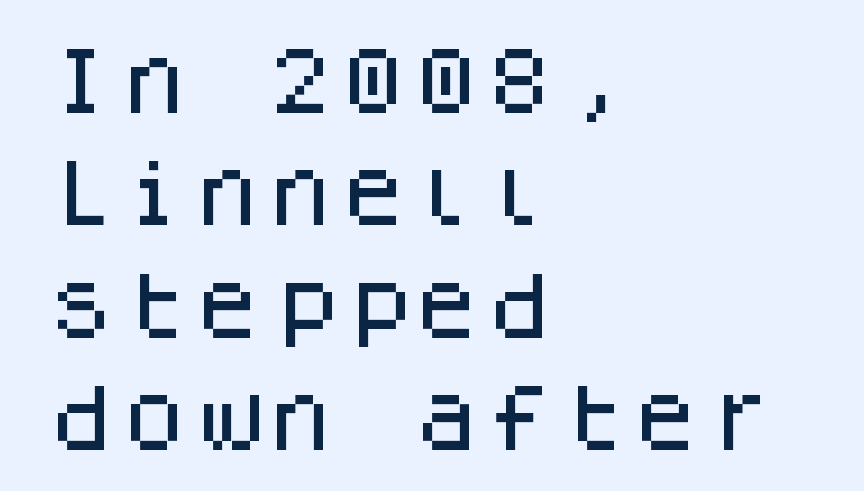
The image shows 73 px sans-serif type, upright, monospaced; set left-aligned, normal line spacing (1.54x), normal letter spacing, not underlined; low stroke contrast and a large x-height.
